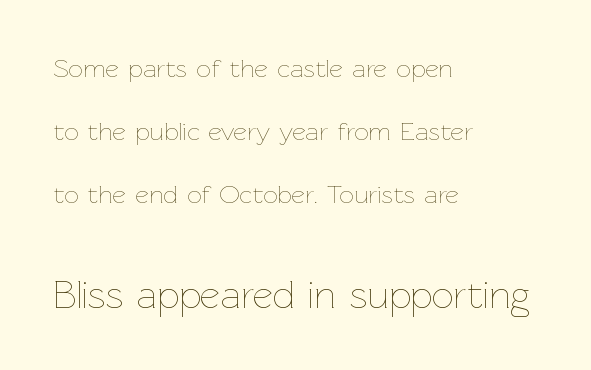
The image shows 39 px thin type, upright; set left-aligned, loose line spacing (2.42x), normal letter spacing, not underlined; the second (bottom) block is 1.5x larger; low stroke contrast and a medium x-height.
